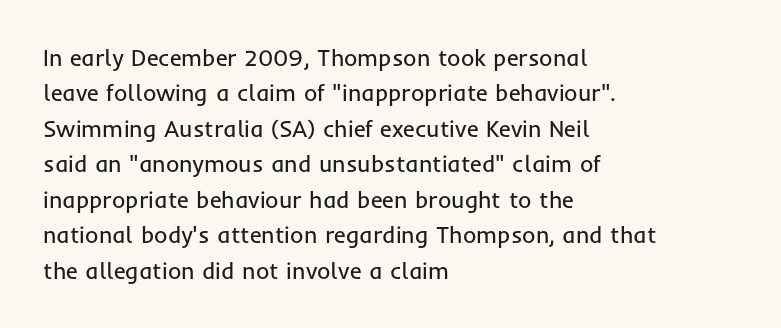
The image shows 23 px text type, upright; set left-aligned, normal line spacing (1.54x), normal letter spacing, not underlined.
